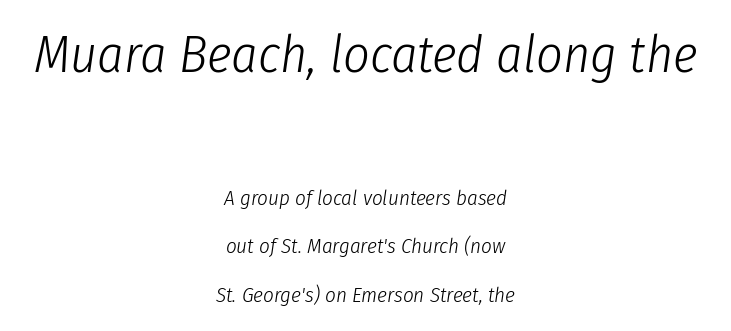
The image shows 52 px light, condensed type, italic (leaning right); set centered, loose line spacing (2.31x), normal letter spacing, not underlined; the first (top) block is 2.48x larger; low stroke contrast and a medium x-height.
